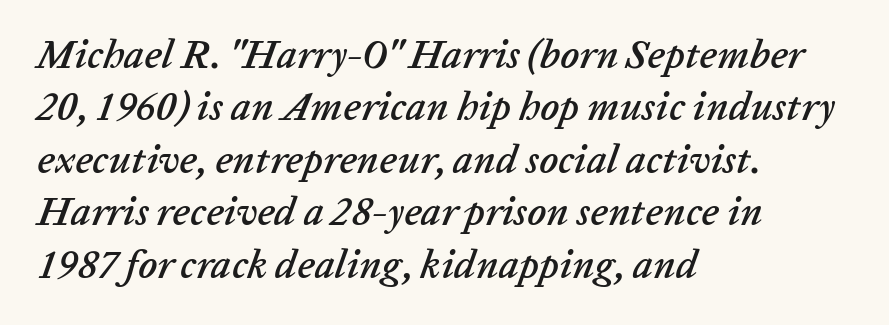
Q: Is the text italic (slanted)? A: Yes, it leans right by about 20 degrees.
Q: Is the text underlined? A: No.
Q: How is the paragraph aligned? A: Left-aligned.
Q: Is the spacing between letters normal or unusually wide? A: Normal.
Q: Is the spacing between lines tight, normal or loose? A: Normal.
Q: Width (condensed, normal, or wide)? A: Normal.
Q: Stroke contrast? A: Low.
Q: x-height? A: Medium.
Q: Monospaced? A: No.
